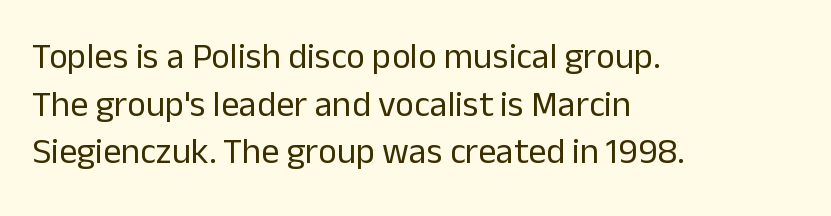
The image shows 36 px regular-weight sans-serif type, upright; set left-aligned, normal line spacing (1.32x), normal letter spacing, not underlined; low stroke contrast and a medium x-height.
